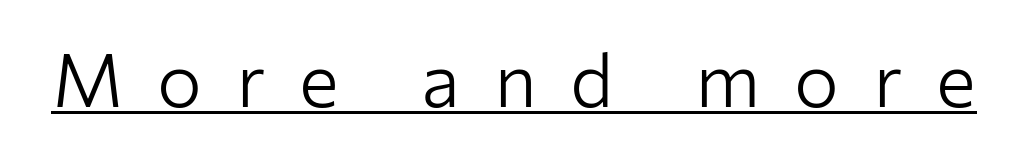
Q: Is the text bold? A: No.
Q: Is the text italic (slanted)? A: No, it is upright.
Q: Is the typeface a serif or a sans-serif typeface? A: Sans-serif.
Q: Is the text underlined? A: Yes.
Q: Is the spacing between letters normal or unusually wide? A: Unusually wide.
Q: Width (condensed, normal, or wide)? A: Normal.
Q: Stroke contrast? A: Low.
Q: x-height? A: Medium.
Q: Monospaced? A: No.
